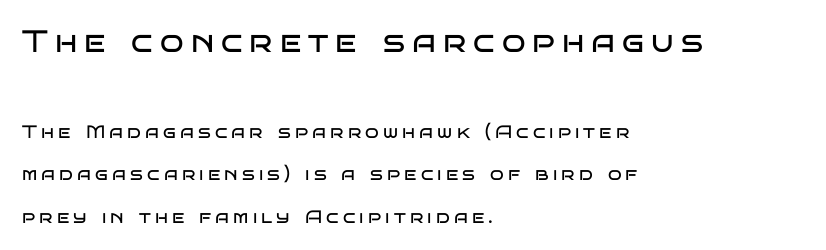
Each line starts at the same left margin while the right side varies. You could not count columns in this text — the font is proportionally spaced. The letters stand straight up with perfectly vertical stems. The vertical gap from one line to the next is large. Grotesque or geometric, the face here clearly has no serifs.
